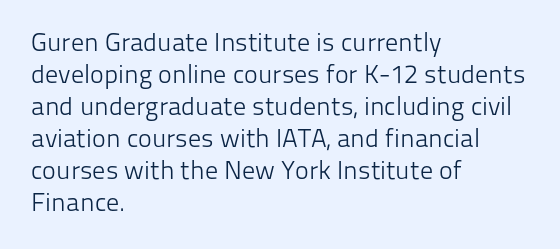
The image shows 26 px text type, upright; set left-aligned, line spacing 1.23x, normal letter spacing, not underlined.
